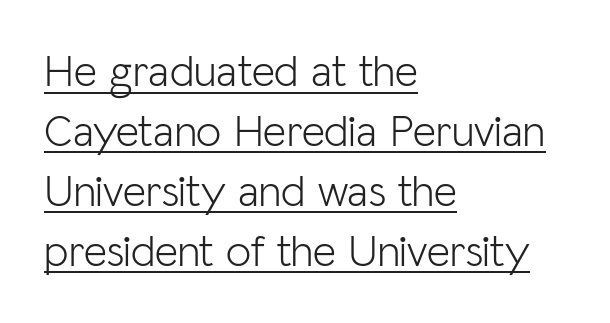
Q: Is the text bold? A: No.
Q: Is the text italic (slanted)? A: No, it is upright.
Q: Is the typeface a serif or a sans-serif typeface? A: Sans-serif.
Q: Is the text underlined? A: Yes.
Q: How is the paragraph aligned? A: Left-aligned.
Q: Is the spacing between letters normal or unusually wide? A: Normal.
Q: Is the spacing between lines tight, normal or loose? A: Normal.
Q: Width (condensed, normal, or wide)? A: Normal.
Q: Stroke contrast? A: Low.
Q: x-height? A: Medium.
Q: Monospaced? A: No.
